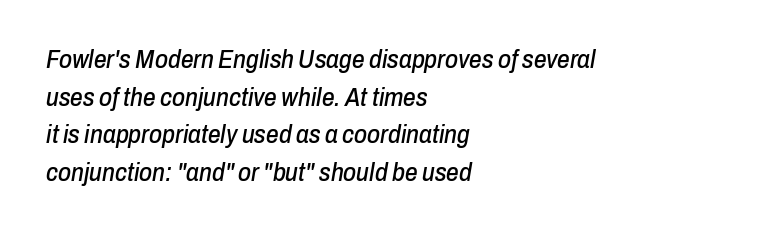
{"italic": "yes", "lean": "right", "slant_degrees": 10, "underline": "no", "align": "left", "line_spacing": "normal", "line_spacing_ratio": 1.51, "letter_spacing": "normal", "letter_spacing_em": 0.0, "glyph_px": 25}
